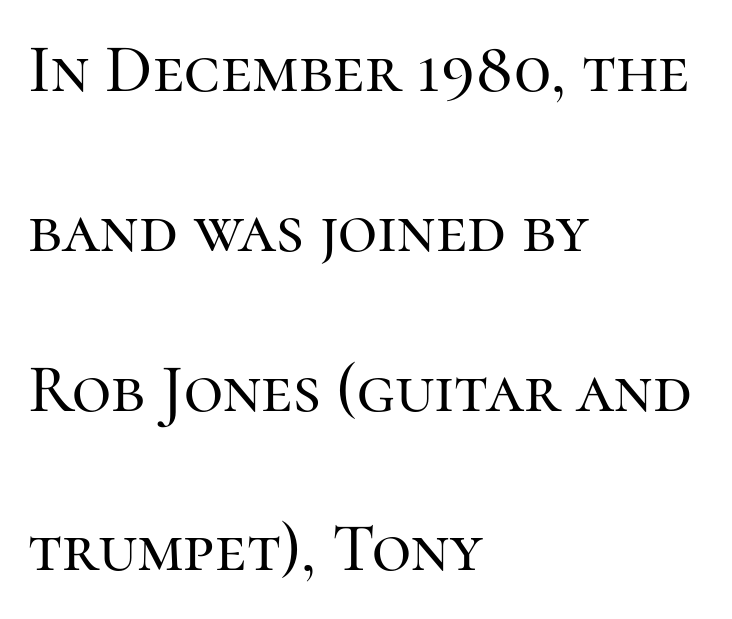
The image shows 68 px serif type, upright; set left-aligned, loose line spacing (2.35x), normal letter spacing, not underlined; high stroke contrast and a medium x-height.
